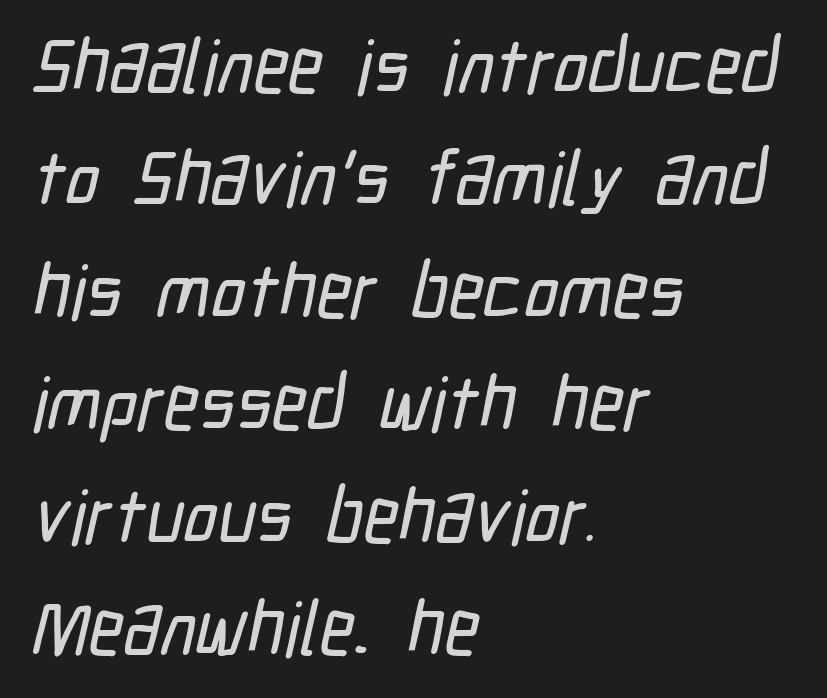
{"serif": "no", "width": "condensed", "stroke_contrast": "low", "x_height": "medium", "monospaced": "no", "underline": "no", "align": "left", "line_spacing": "normal", "line_spacing_ratio": 1.48, "letter_spacing": "normal", "letter_spacing_em": 0.0, "glyph_px": 76}
